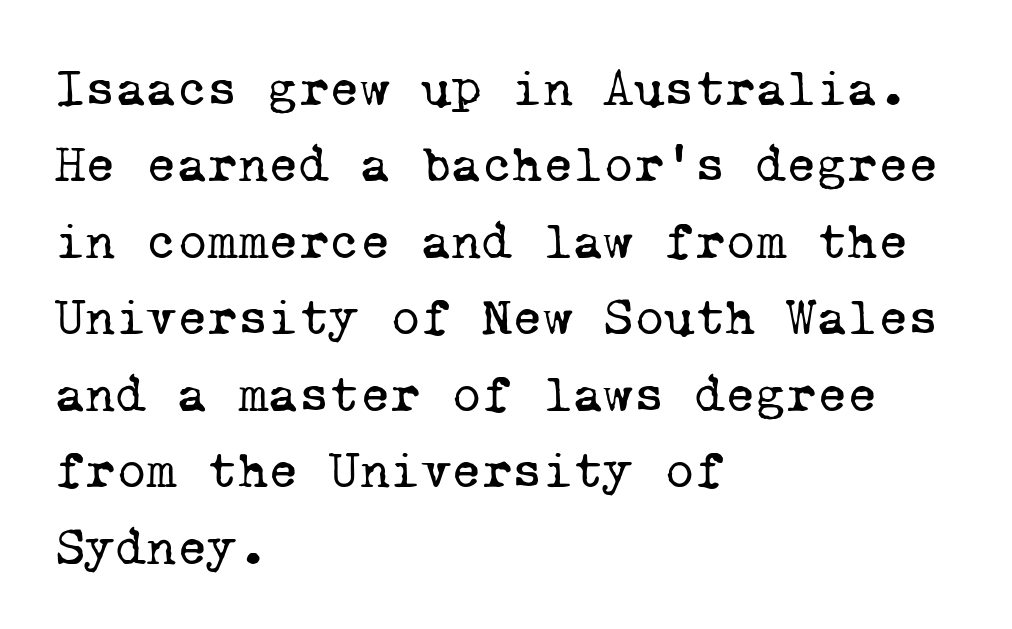
Q: Is the text bold? A: No.
Q: Is the typeface a serif or a sans-serif typeface? A: Serif.
Q: Is the text underlined? A: No.
Q: How is the paragraph aligned? A: Left-aligned.
Q: Is the spacing between letters normal or unusually wide? A: Normal.
Q: Is the spacing between lines tight, normal or loose? A: Normal.
Q: Width (condensed, normal, or wide)? A: Normal.
Q: Stroke contrast? A: Low.
Q: x-height? A: Medium.
Q: Monospaced? A: Yes.
